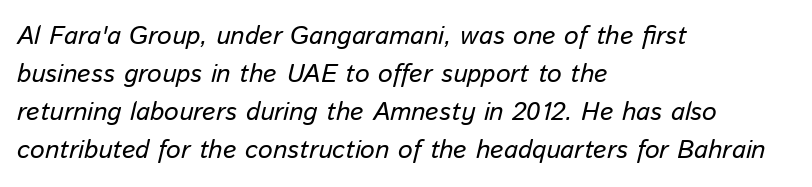
The image shows 26 px text type, italic (leaning right); set left-aligned, normal line spacing (1.46x), normal letter spacing, not underlined.
